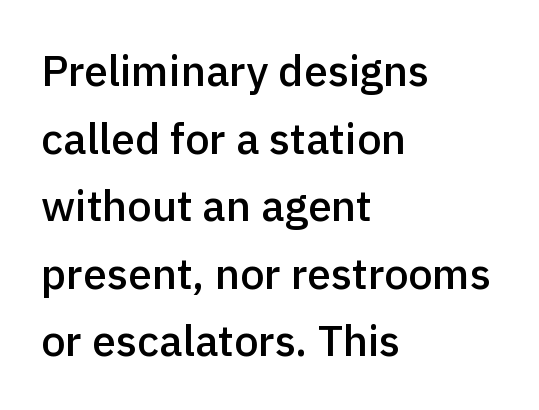
Q: Is the text bold? A: Semi-bold.
Q: Is the text italic (slanted)? A: No, it is upright.
Q: Is the typeface a serif or a sans-serif typeface? A: Sans-serif.
Q: Is the text underlined? A: No.
Q: How is the paragraph aligned? A: Left-aligned.
Q: Is the spacing between letters normal or unusually wide? A: Normal.
Q: Is the spacing between lines tight, normal or loose? A: Normal.
Q: Width (condensed, normal, or wide)? A: Normal.
Q: x-height? A: Medium.
Q: Monospaced? A: No.
